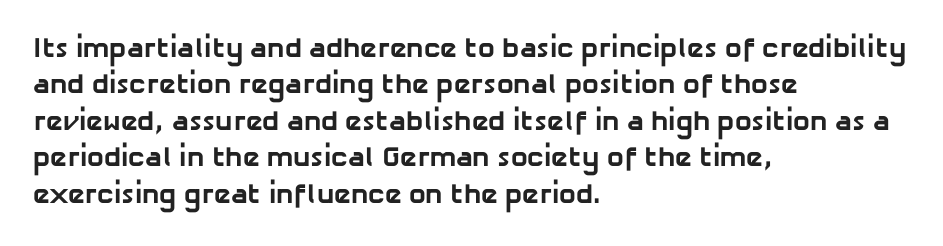
The image shows 28 px bold sans-serif type; set left-aligned, normal line spacing (1.3x), normal letter spacing, not underlined; low stroke contrast and a medium x-height.
